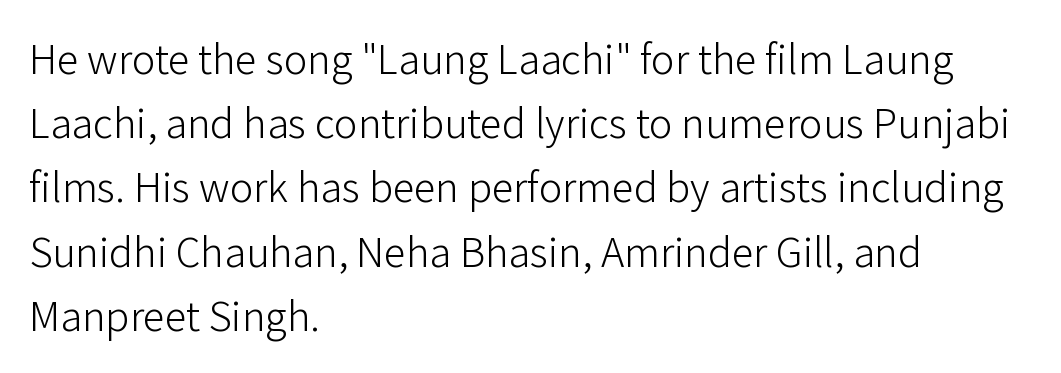
The image shows 44 px light sans-serif type, upright; set left-aligned, normal line spacing (1.46x), normal letter spacing, not underlined; low stroke contrast and a medium x-height.
